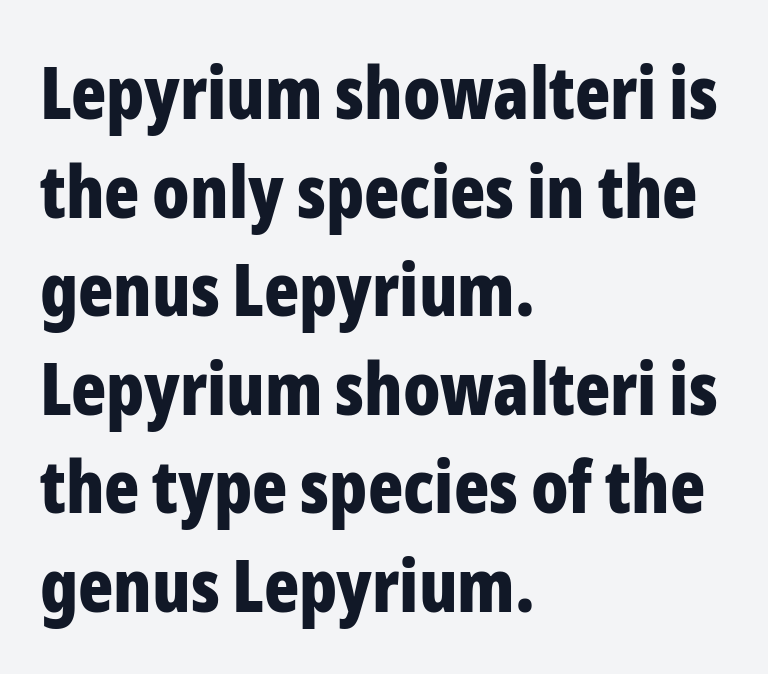
The image shows 73 px bold, condensed sans-serif type, upright; set left-aligned, normal line spacing (1.35x), normal letter spacing, not underlined; low stroke contrast and a medium x-height.
